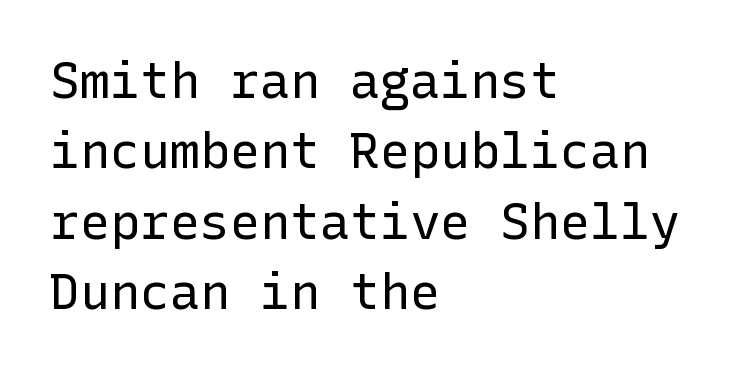
Line beginnings align vertically; line endings do not. This is roman type, the default non-slanted kind. Regarding leading, the lines here are spaced in the standard way. No letter is thick-stroked: the sample isn't bold.
